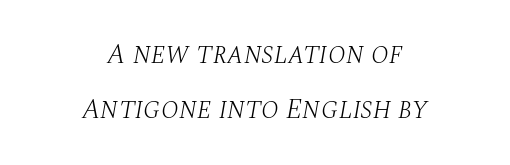
{"serif": "yes", "italic": "yes", "lean": "right", "slant_degrees": 10, "bold": "no", "weight": "light", "width": "normal", "stroke_contrast": "medium", "x_height": "large", "monospaced": "no", "underline": "no", "align": "center", "line_spacing": "loose", "line_spacing_ratio": 1.9, "letter_spacing": "normal", "letter_spacing_em": 0.0, "glyph_px": 29}
